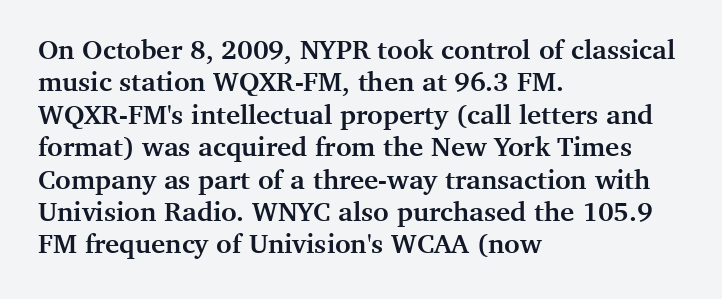
Q: Is the text bold? A: Yes.
Q: Is the text italic (slanted)? A: No, it is upright.
Q: Is the text underlined? A: No.
Q: How is the paragraph aligned? A: Left-aligned.
Q: Is the spacing between letters normal or unusually wide? A: Normal.
